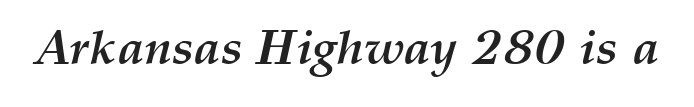
{"italic": "yes", "lean": "right", "slant_degrees": 12, "bold": "yes", "weight": "semibold", "width": "normal", "stroke_contrast": "medium", "x_height": "medium", "monospaced": "no", "underline": "no", "letter_spacing": "normal", "letter_spacing_em": 0.0, "glyph_px": 49}
